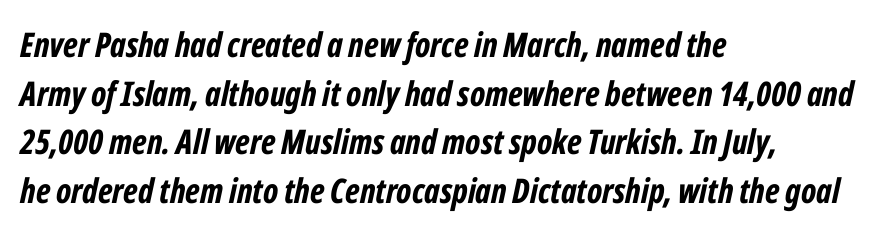
{"italic": "yes", "lean": "right", "slant_degrees": 12, "bold": "yes", "weight": "bold", "width": "condensed", "stroke_contrast": "low", "x_height": "medium", "monospaced": "no", "underline": "no", "align": "left", "line_spacing": "normal", "line_spacing_ratio": 1.43, "letter_spacing": "normal", "letter_spacing_em": 0.0, "glyph_px": 34}
